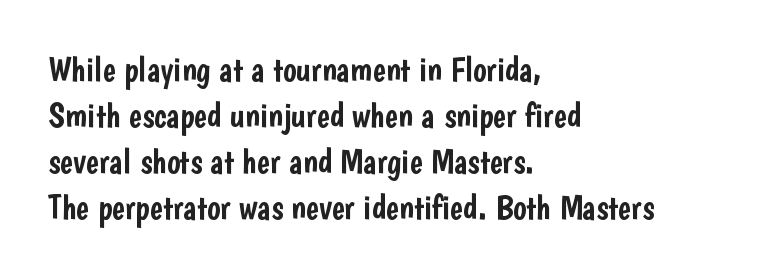
Q: Is the text italic (slanted)? A: No, it is upright.
Q: Is the typeface a serif or a sans-serif typeface? A: Sans-serif.
Q: Is the text underlined? A: No.
Q: How is the paragraph aligned? A: Left-aligned.
Q: Is the spacing between letters normal or unusually wide? A: Normal.
Q: Is the spacing between lines tight, normal or loose? A: Normal.
Q: Width (condensed, normal, or wide)? A: Condensed.
Q: Stroke contrast? A: Low.
Q: x-height? A: Medium.
Q: Monospaced? A: No.
